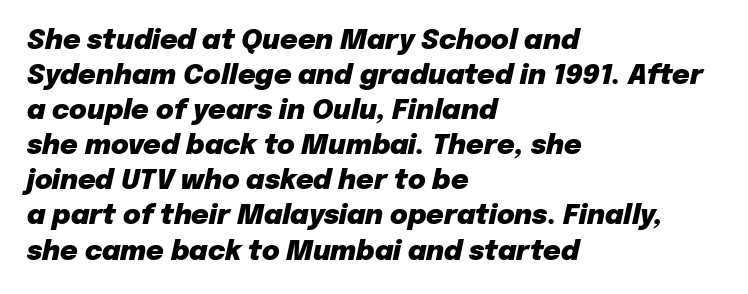
Q: Is the text bold? A: Yes.
Q: Is the text italic (slanted)? A: Yes, it leans right by about 12 degrees.
Q: Is the text underlined? A: No.
Q: How is the paragraph aligned? A: Left-aligned.
Q: Is the spacing between letters normal or unusually wide? A: Normal.
Q: Is the spacing between lines tight, normal or loose? A: Normal.
